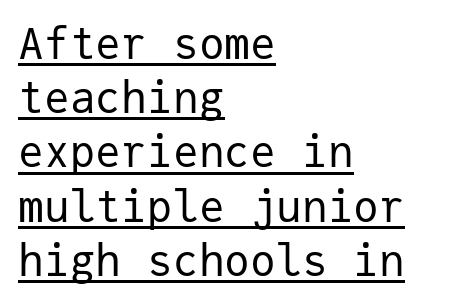
{"serif": "no", "italic": "no", "bold": "no", "weight": "regular", "width": "normal", "stroke_contrast": "low", "x_height": "medium", "monospaced": "yes", "underline": "yes", "align": "left", "line_spacing": "normal", "line_spacing_ratio": 1.26, "letter_spacing": "normal", "letter_spacing_em": 0.0, "glyph_px": 43}
